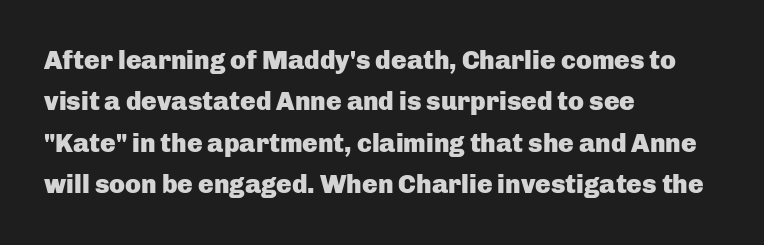
{"italic": "no", "bold": "yes", "underline": "no", "align": "left", "line_spacing": "normal", "line_spacing_ratio": 1.59, "letter_spacing": "normal", "letter_spacing_em": 0.0, "glyph_px": 26}
